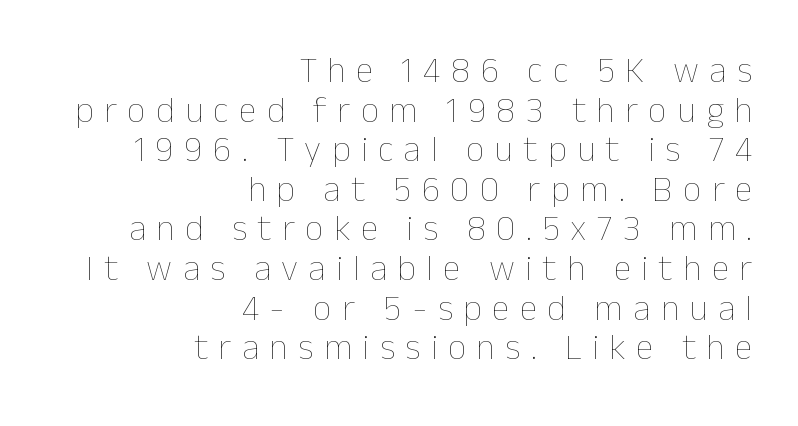
Is this a fixed-width face? No — the glyphs have proportional, varying widths. No chunkiness to these letters — they're not bold. Italic? Not at all — the glyphs are vertical. Line spacing here is tight.
